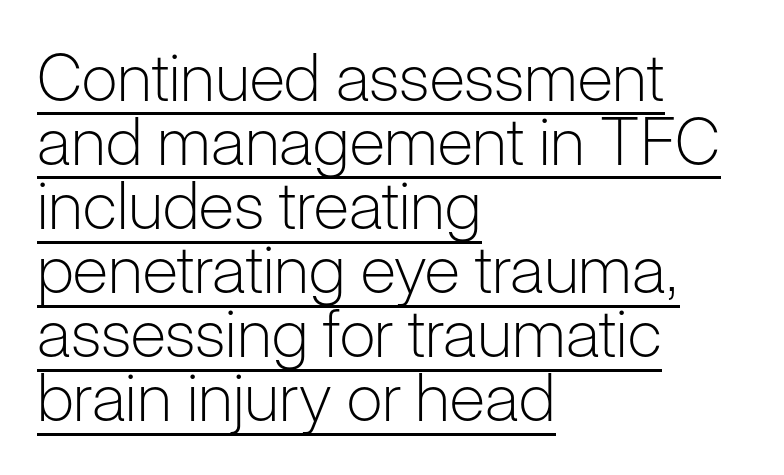
The image shows 66 px light sans-serif type, upright; set left-aligned, tight line spacing (0.97x), normal letter spacing, underlined; low stroke contrast and a medium x-height.
